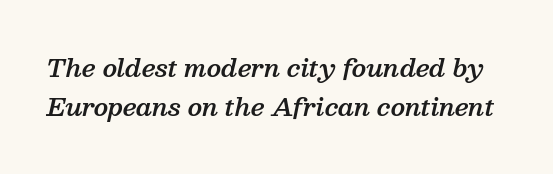
{"italic": "yes", "lean": "right", "slant_degrees": 13, "bold": "semi", "underline": "no", "line_spacing": "normal", "line_spacing_ratio": 1.62, "letter_spacing": "normal", "letter_spacing_em": 0.0, "glyph_px": 24}
